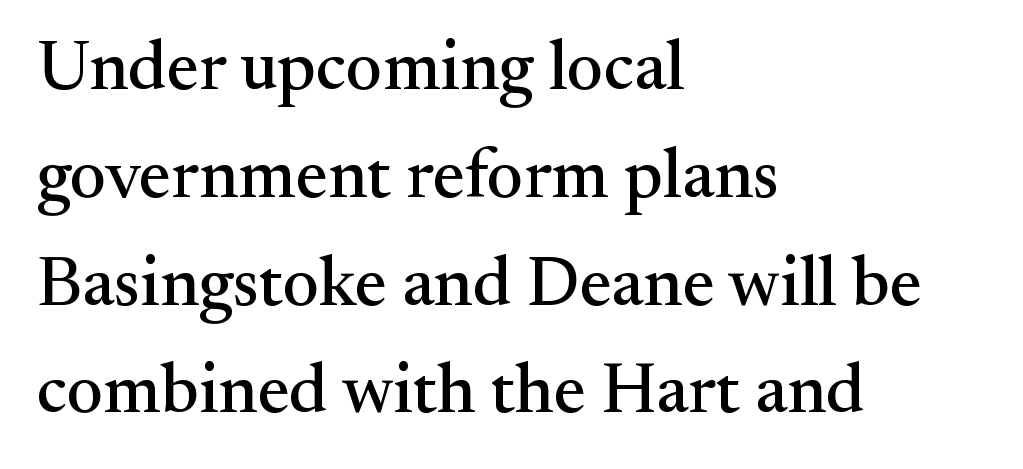
The image shows 70 px serif type, upright; set left-aligned, normal line spacing (1.54x), normal letter spacing, not underlined; medium stroke contrast and a small x-height.
